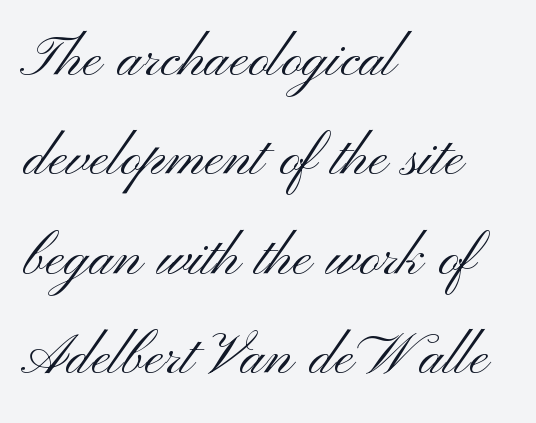
The image shows 71 px light, wide sans-serif type; set left-aligned, normal line spacing (1.4x), normal letter spacing, not underlined; medium stroke contrast and a small x-height.
